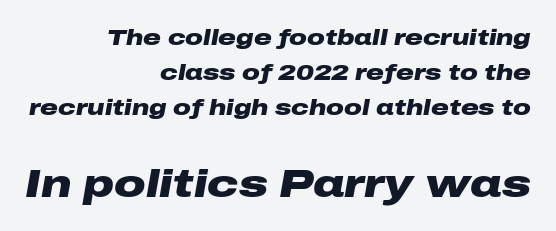
Emphasis by weight is at full strength: bold. The compositor pushed each line to the right boundary. Quick note: italic. Has an underline been added? It has not.
